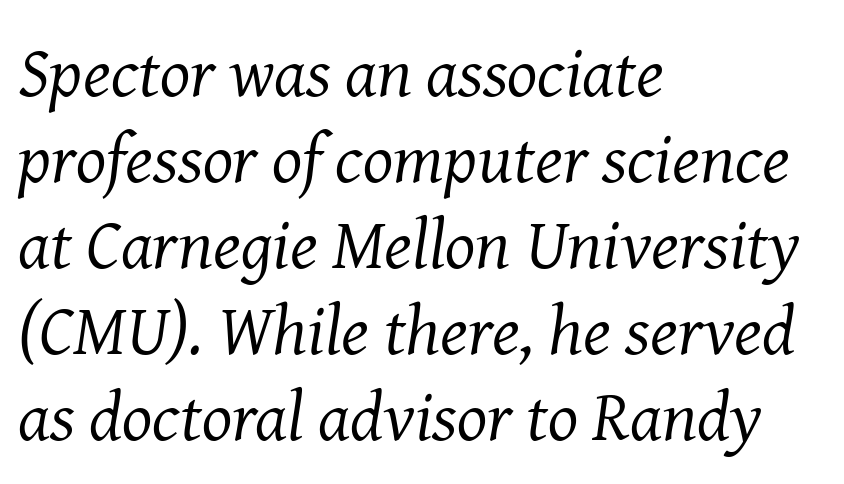
{"serif": "yes", "italic": "yes", "lean": "right", "slant_degrees": 8, "bold": "no", "weight": "regular", "width": "normal", "stroke_contrast": "medium", "x_height": "medium", "monospaced": "no", "underline": "no", "align": "left", "line_spacing_ratio": 1.21, "letter_spacing": "normal", "letter_spacing_em": 0.0, "glyph_px": 71}
